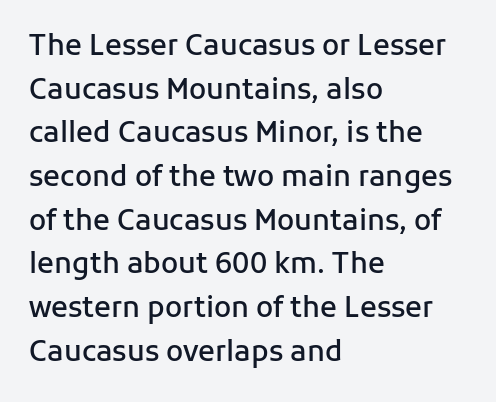
The image shows 28 px semibold sans-serif type, upright; set left-aligned, normal line spacing (1.56x), normal letter spacing, not underlined; low stroke contrast and a medium x-height.
